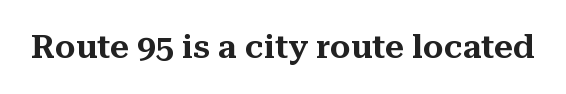
The image shows 33 px serif type, upright; set normal letter spacing, not underlined; medium stroke contrast and a medium x-height.
